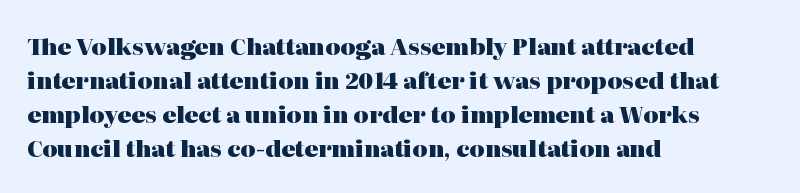
{"italic": "no", "bold": "yes", "underline": "no", "align": "left", "line_spacing": "normal", "line_spacing_ratio": 1.48, "letter_spacing": "normal", "letter_spacing_em": 0.0, "glyph_px": 23}
